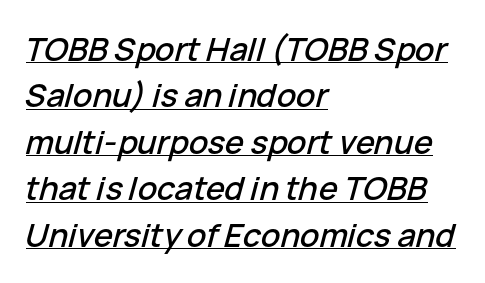
{"italic": "yes", "lean": "right", "slant_degrees": 15, "width": "normal", "stroke_contrast": "low", "x_height": "medium", "monospaced": "no", "underline": "yes", "align": "left", "line_spacing": "normal", "line_spacing_ratio": 1.45, "letter_spacing": "normal", "letter_spacing_em": 0.0, "glyph_px": 32}
